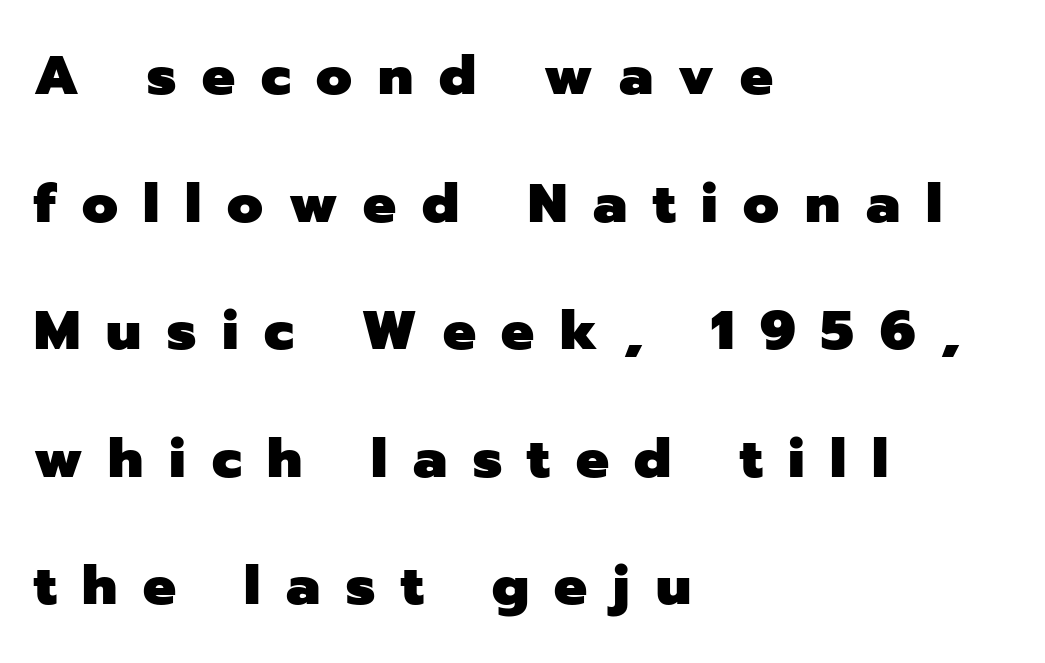
Q: Is the text bold? A: Yes.
Q: Is the text italic (slanted)? A: No, it is upright.
Q: Is the typeface a serif or a sans-serif typeface? A: Sans-serif.
Q: Is the text underlined? A: No.
Q: How is the paragraph aligned? A: Left-aligned.
Q: Is the spacing between letters normal or unusually wide? A: Unusually wide.
Q: Is the spacing between lines tight, normal or loose? A: Loose.
Q: Width (condensed, normal, or wide)? A: Normal.
Q: Stroke contrast? A: Low.
Q: x-height? A: Medium.
Q: Monospaced? A: No.
